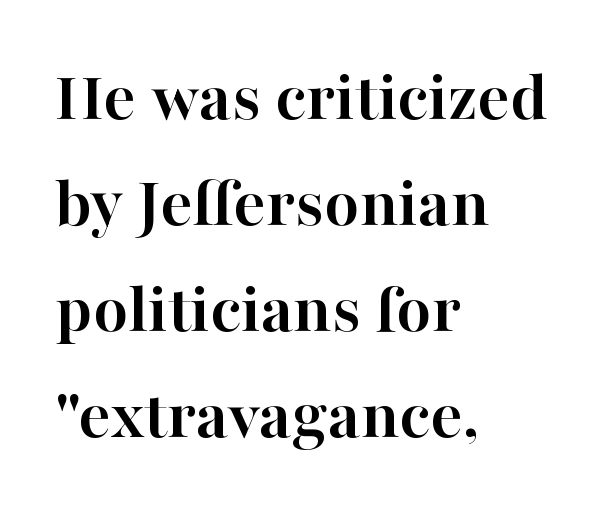
The area under the type is left untouched. Teacher's note: observe the even left margin — that is flush-left alignment. A typesetter would call this zero additional tracking. Ordinary non-slanted type is in use. The passage shown is emphatically bold. Type style note: has serifs.
